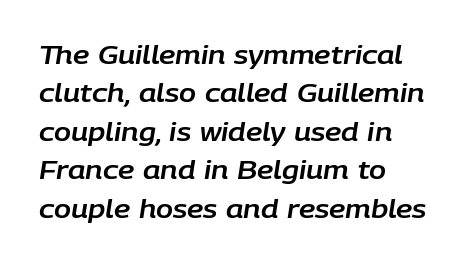
Q: Is the text italic (slanted)? A: Yes, it leans right by about 9 degrees.
Q: Is the text underlined? A: No.
Q: How is the paragraph aligned? A: Left-aligned.
Q: Is the spacing between letters normal or unusually wide? A: Normal.
Q: Is the spacing between lines tight, normal or loose? A: Normal.
